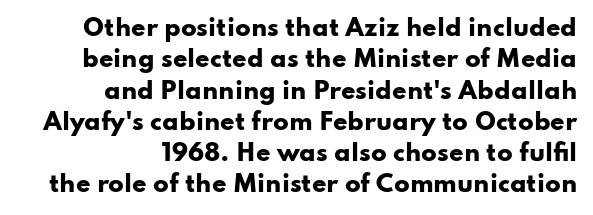
Honestly, the letter spacing is just normal — you wouldn't notice it. Line spacing here is normal. A clean baseline with only descenders dipping below it. The glyphs have the mass of a bold cut.
